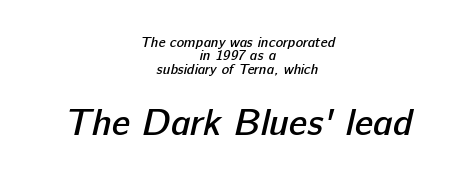
{"serif": "no", "bold": "semi", "weight": "semibold", "width": "normal", "stroke_contrast": "low", "x_height": "medium", "monospaced": "no", "underline": "no", "align": "center", "line_spacing": "tight", "line_spacing_ratio": 0.96, "letter_spacing": "normal", "letter_spacing_em": 0.0, "larger_block": "second", "size_ratio": 2.64, "glyph_px": 37}
